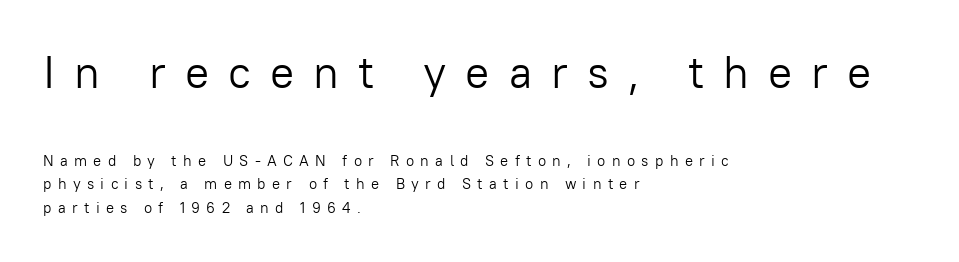
Q: Is the text bold? A: No.
Q: Is the text italic (slanted)? A: No, it is upright.
Q: Is the typeface a serif or a sans-serif typeface? A: Sans-serif.
Q: Is the text underlined? A: No.
Q: How is the paragraph aligned? A: Left-aligned.
Q: Is the spacing between letters normal or unusually wide? A: Unusually wide.
Q: Is the spacing between lines tight, normal or loose? A: Normal.
Q: Which block of text is set in a larger size, the first (top) or the second (bottom)? A: The first (top) one.
Q: Width (condensed, normal, or wide)? A: Normal.
Q: Stroke contrast? A: Low.
Q: x-height? A: Medium.
Q: Monospaced? A: No.
